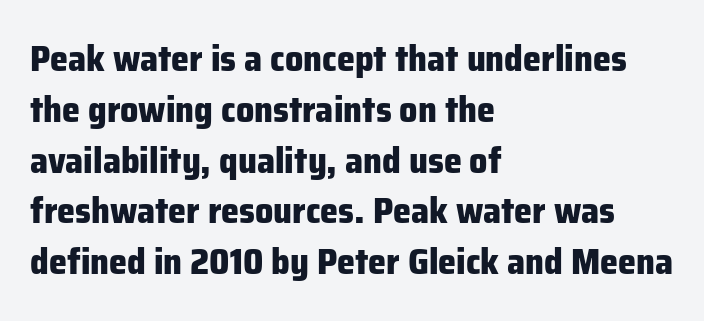
{"serif": "no", "italic": "no", "bold": "yes", "weight": "heavy", "width": "normal", "stroke_contrast": "low", "x_height": "medium", "monospaced": "no", "underline": "no", "align": "left", "line_spacing": "normal", "line_spacing_ratio": 1.41, "letter_spacing": "normal", "letter_spacing_em": 0.0, "glyph_px": 36}
